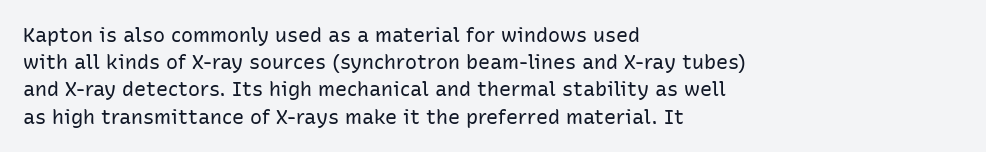
The image shows 20 px text type, upright; set left-aligned, normal line spacing (1.36x), normal letter spacing, not underlined.
